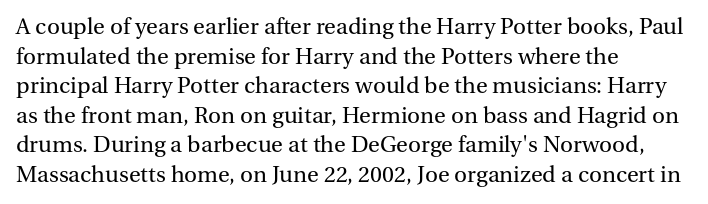
Q: Is the text bold? A: No.
Q: Is the text italic (slanted)? A: No, it is upright.
Q: Is the text underlined? A: No.
Q: How is the paragraph aligned? A: Left-aligned.
Q: Is the spacing between letters normal or unusually wide? A: Normal.
